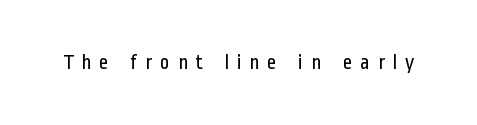
{"italic": "no", "bold": "no", "underline": "no", "letter_spacing": "wide", "letter_spacing_em": 0.36, "glyph_px": 21}
